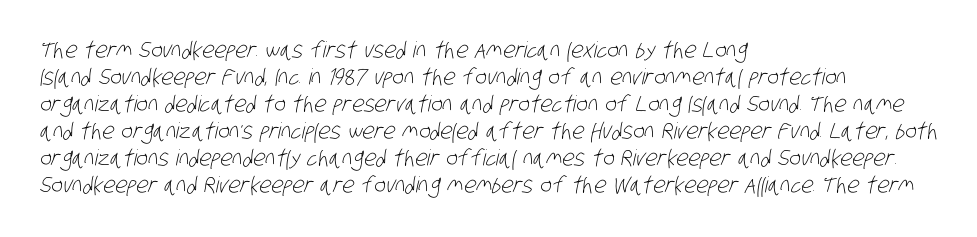
The image shows 22 px text type; set left-aligned, line spacing 1.23x, normal letter spacing, not underlined.
